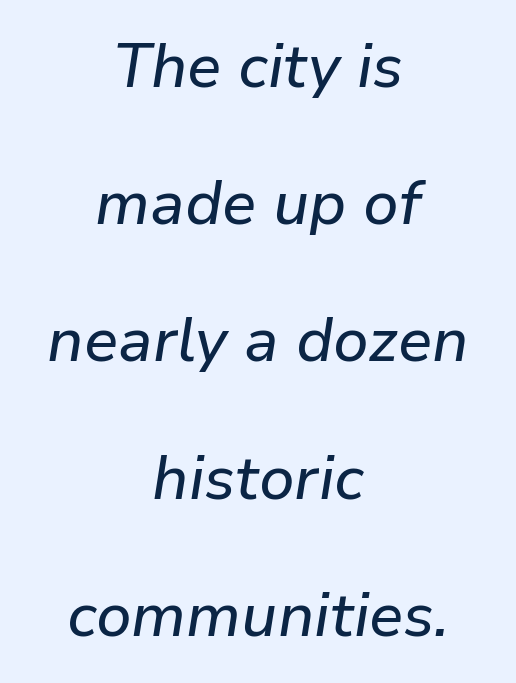
{"italic": "yes", "lean": "right", "slant_degrees": 9, "width": "normal", "stroke_contrast": "low", "x_height": "medium", "monospaced": "no", "underline": "no", "align": "center", "line_spacing": "loose", "line_spacing_ratio": 2.25, "letter_spacing": "normal", "letter_spacing_em": 0.0, "glyph_px": 61}
